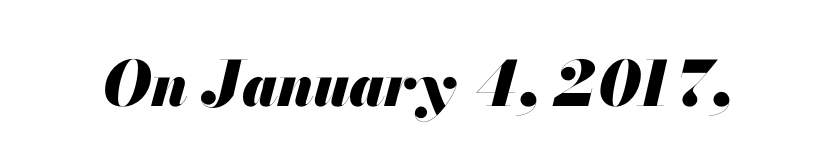
The space beneath each line is pristine and unruled. Nobody touched the tracking dial on this one. It's the slanting kind of type. These lines carry a lot of weight — the face is fully bold.
